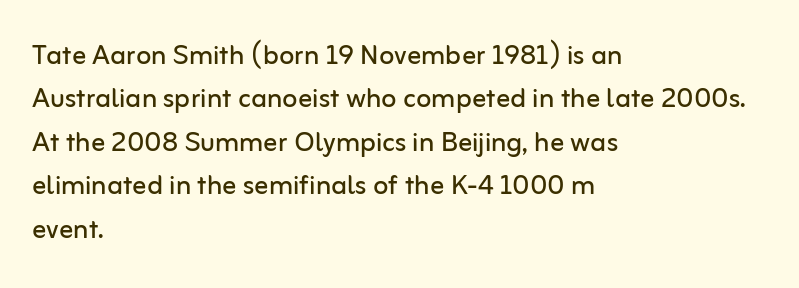
The image shows 35 px regular-weight sans-serif type, upright; set left-aligned, line spacing 1.24x, normal letter spacing, not underlined; low stroke contrast and a medium x-height.
